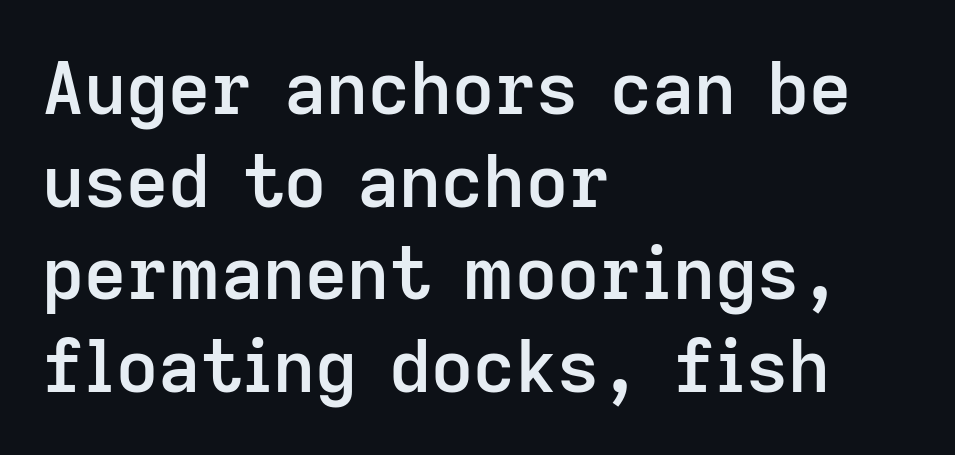
The image shows 73 px semibold sans-serif type, upright; set left-aligned, normal line spacing (1.27x), normal letter spacing, not underlined; low stroke contrast and a medium x-height.
